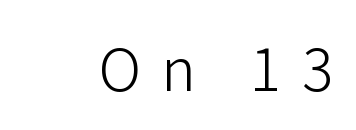
The image shows 59 px light sans-serif type, upright; set unusually wide letter spacing (+0.35 em), not underlined; low stroke contrast and a medium x-height.
